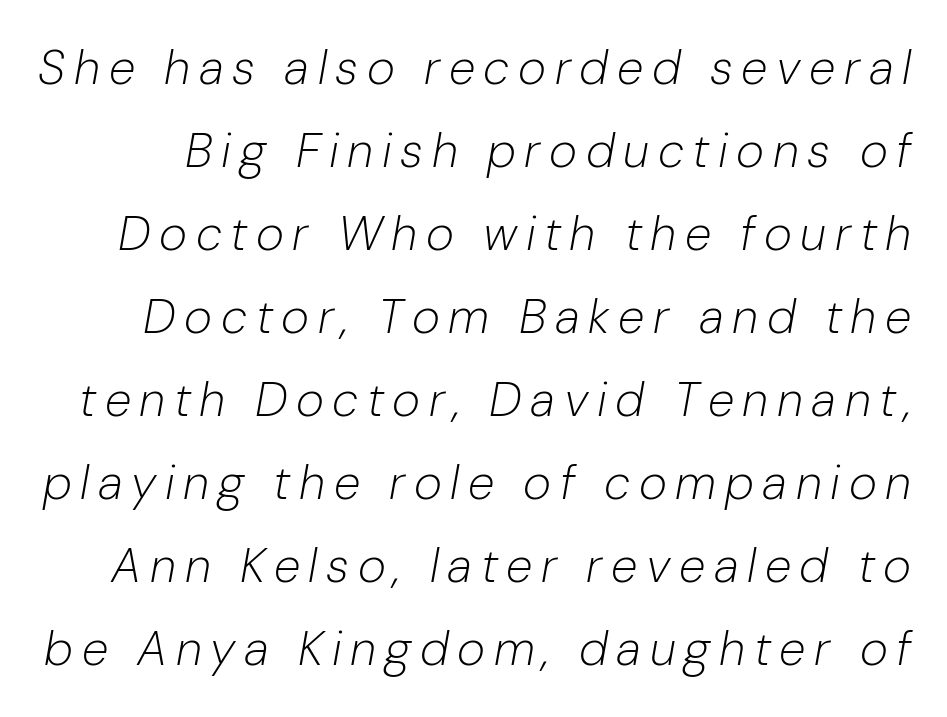
The foot of each line stays bare and open. The typeface has the unassuming heft of standard copy or less. You could not count columns in this text — the font is proportionally spaced. The whole block is typeset with a tilt.
